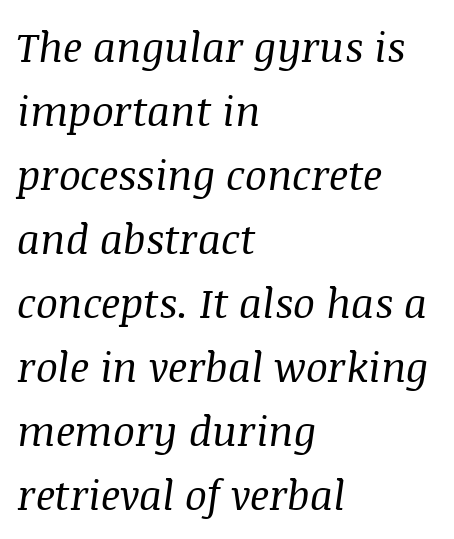
Q: Is the text bold? A: No.
Q: Is the text italic (slanted)? A: Yes, it leans right by about 8 degrees.
Q: Is the typeface a serif or a sans-serif typeface? A: Serif.
Q: Is the text underlined? A: No.
Q: How is the paragraph aligned? A: Left-aligned.
Q: Is the spacing between letters normal or unusually wide? A: Normal.
Q: Is the spacing between lines tight, normal or loose? A: Normal.
Q: Width (condensed, normal, or wide)? A: Normal.
Q: Stroke contrast? A: Medium.
Q: x-height? A: Large.
Q: Monospaced? A: No.
